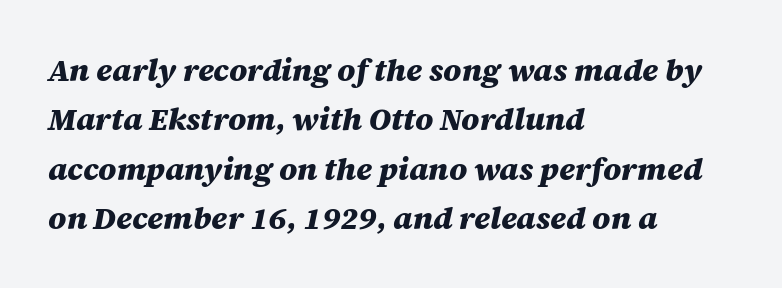
{"italic": "yes", "lean": "right", "slant_degrees": 12, "bold": "yes", "weight": "heavy", "width": "normal", "stroke_contrast": "medium", "x_height": "large", "monospaced": "no", "underline": "no", "align": "left", "line_spacing": "normal", "line_spacing_ratio": 1.59, "letter_spacing": "normal", "letter_spacing_em": 0.0, "glyph_px": 31}
